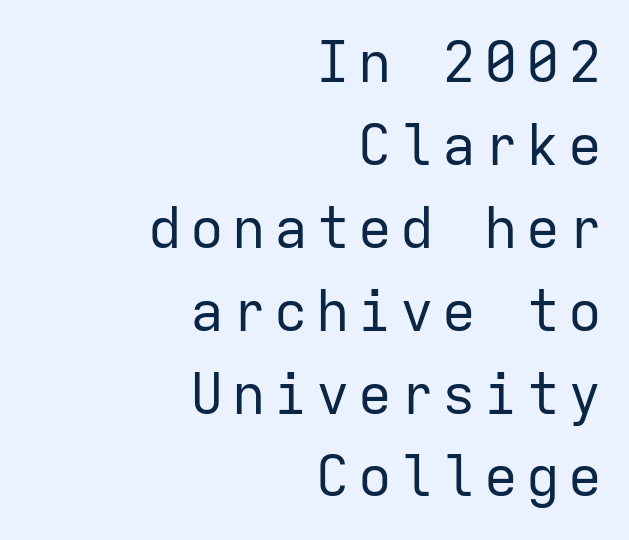
{"serif": "no", "italic": "no", "bold": "no", "weight": "regular", "width": "normal", "stroke_contrast": "low", "x_height": "medium", "monospaced": "yes", "underline": "no", "align": "right", "line_spacing": "normal", "line_spacing_ratio": 1.48, "glyph_px": 56}
